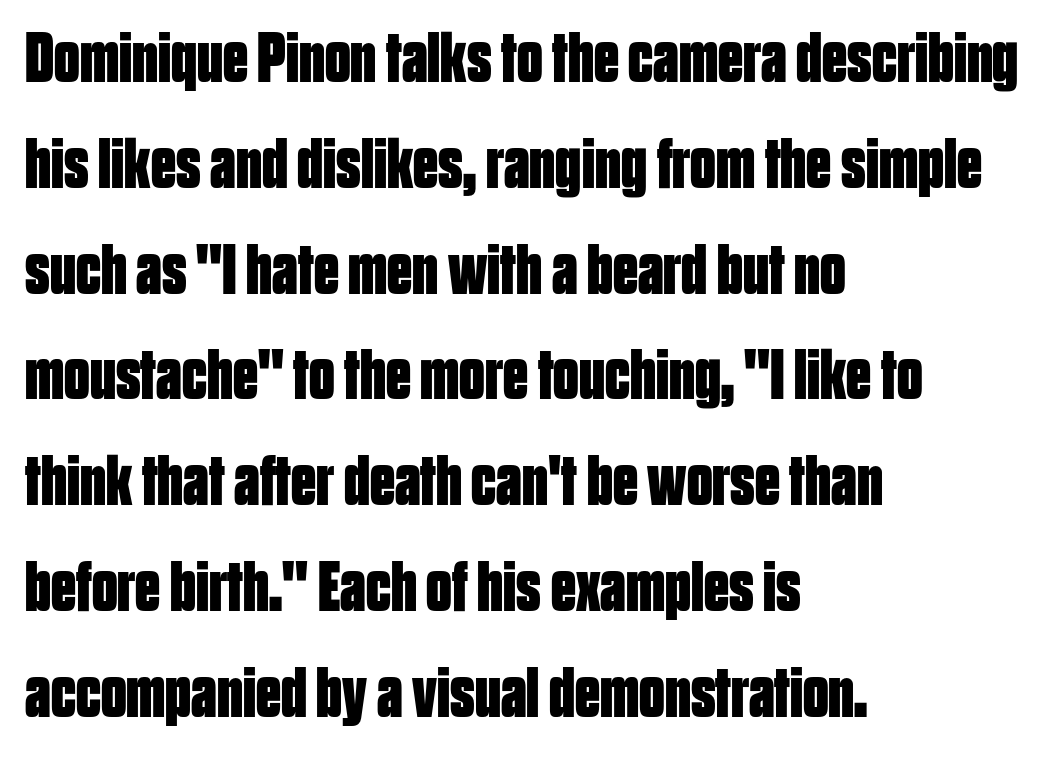
{"serif": "no", "italic": "no", "bold": "yes", "weight": "bold", "width": "condensed", "stroke_contrast": "low", "x_height": "large", "monospaced": "no", "underline": "no", "align": "left", "line_spacing": "normal", "line_spacing_ratio": 1.49, "letter_spacing": "normal", "letter_spacing_em": 0.0, "glyph_px": 71}
